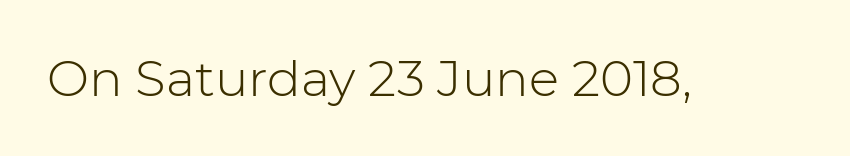
The image shows 50 px light sans-serif type, upright; set normal letter spacing, not underlined; low stroke contrast and a medium x-height.
